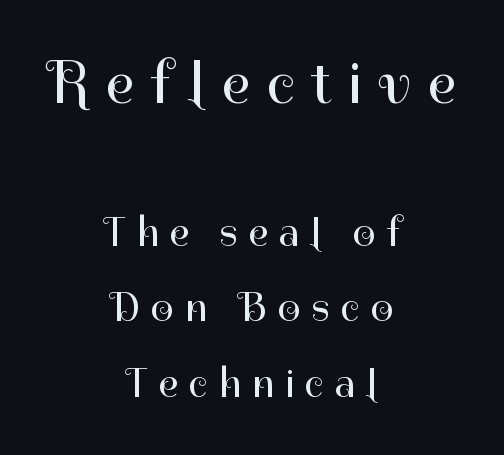
Q: Is the text bold? A: No.
Q: Is the text italic (slanted)? A: No, it is upright.
Q: Is the typeface a serif or a sans-serif typeface? A: Sans-serif.
Q: Is the text underlined? A: No.
Q: How is the paragraph aligned? A: Centered.
Q: Is the spacing between letters normal or unusually wide? A: Unusually wide.
Q: Which block of text is set in a larger size, the first (top) or the second (bottom)? A: The first (top) one.
Q: Width (condensed, normal, or wide)? A: Normal.
Q: Stroke contrast? A: High.
Q: x-height? A: Medium.
Q: Monospaced? A: No.
